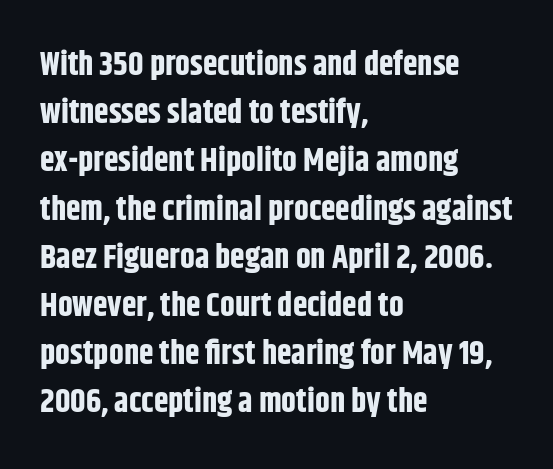
Q: Is the text bold? A: Yes.
Q: Is the text italic (slanted)? A: No, it is upright.
Q: Is the typeface a serif or a sans-serif typeface? A: Sans-serif.
Q: Is the text underlined? A: No.
Q: How is the paragraph aligned? A: Left-aligned.
Q: Is the spacing between letters normal or unusually wide? A: Normal.
Q: Is the spacing between lines tight, normal or loose? A: Normal.
Q: Width (condensed, normal, or wide)? A: Condensed.
Q: Stroke contrast? A: Low.
Q: x-height? A: Large.
Q: Monospaced? A: No.
